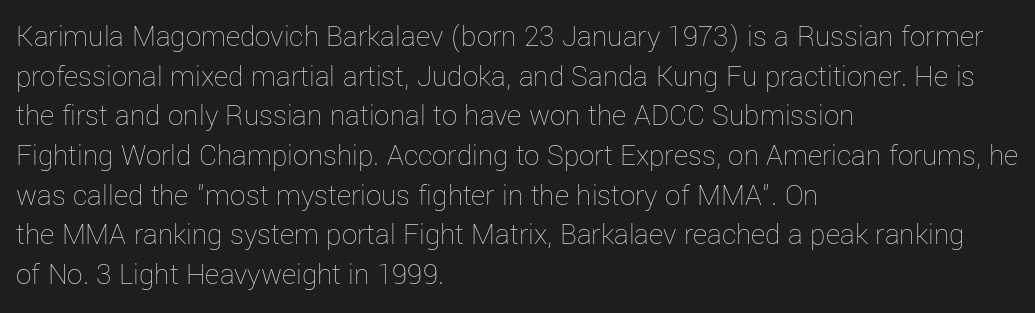
{"italic": "no", "bold": "no", "weight": "thin", "width": "normal", "stroke_contrast": "low", "x_height": "medium", "monospaced": "no", "underline": "no", "align": "left", "line_spacing": "normal", "line_spacing_ratio": 1.28, "letter_spacing": "normal", "letter_spacing_em": 0.0, "glyph_px": 31}
